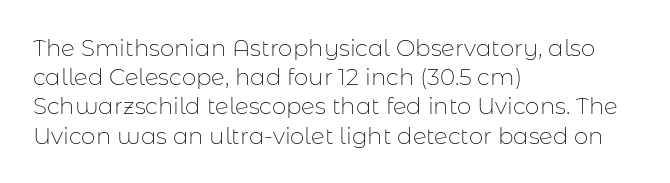
Q: Is the text bold? A: No.
Q: Is the text italic (slanted)? A: No, it is upright.
Q: Is the text underlined? A: No.
Q: How is the paragraph aligned? A: Left-aligned.
Q: Is the spacing between letters normal or unusually wide? A: Normal.
Q: Is the spacing between lines tight, normal or loose? A: Normal.
